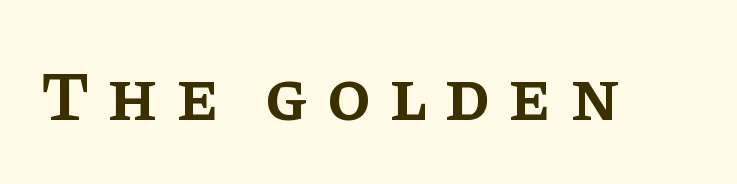
Emphasis by weight is partial: semibold. What kind of face is this? One with serifs. Honestly, the letter spacing is so wide it's the main thing you notice. The zone under the glyphs is completely vacant. Does the lettering tilt? It doesn't — this is upright.
